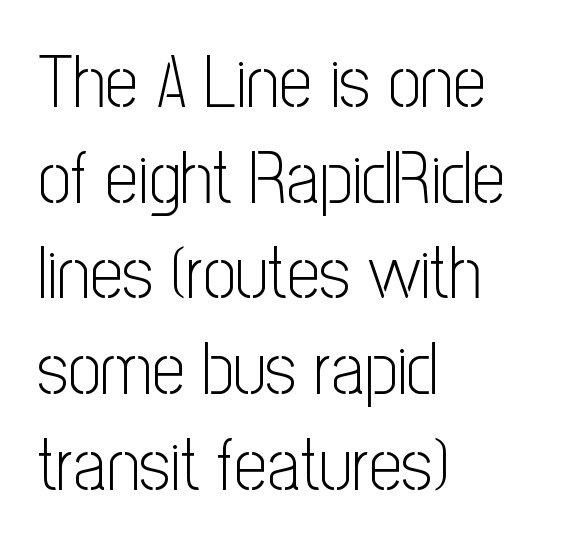
Serif or sans? Sans — the stroke terminals are bare. The typography opts for an upright posture over an oblique one. Baseline-to-baseline distance is the conventional proportion of letter height. Descender tails drop into unmarked territory. Looks like regular typesetting: each glyph gets only the width it needs. All the whitespace from short lines collects on the right.
